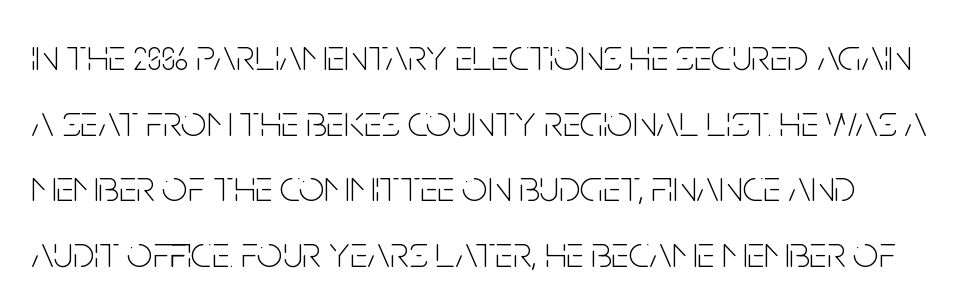
Q: Is the text bold? A: No.
Q: Is the text italic (slanted)? A: No, it is upright.
Q: Is the typeface a serif or a sans-serif typeface? A: Sans-serif.
Q: Is the text underlined? A: No.
Q: Is the spacing between letters normal or unusually wide? A: Normal.
Q: Is the spacing between lines tight, normal or loose? A: Normal.
Q: Width (condensed, normal, or wide)? A: Condensed.
Q: Stroke contrast? A: Low.
Q: x-height? A: Large.
Q: Monospaced? A: No.
